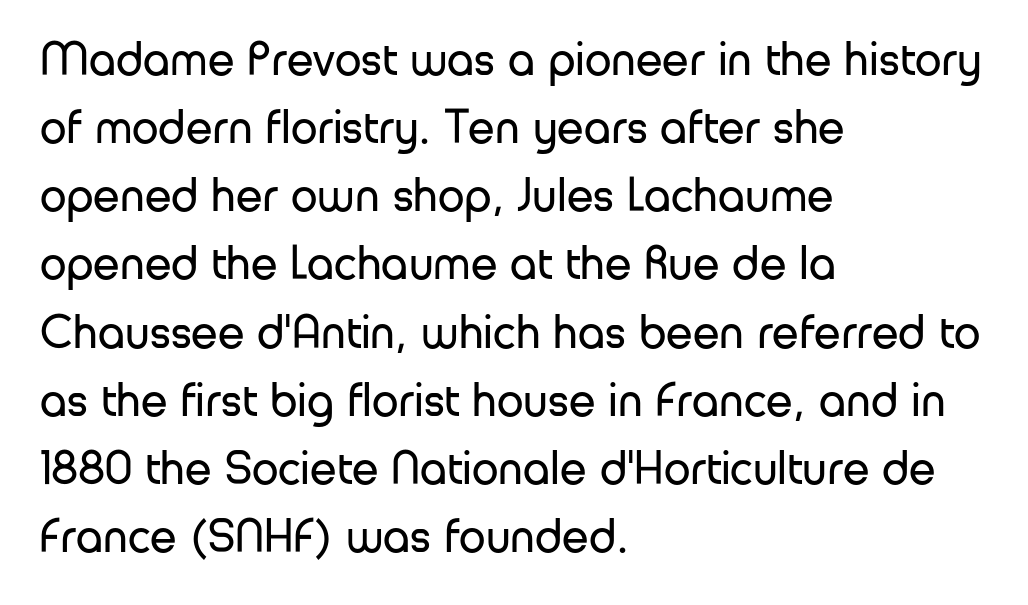
Q: Is the text bold? A: No.
Q: Is the text italic (slanted)? A: No, it is upright.
Q: Is the typeface a serif or a sans-serif typeface? A: Sans-serif.
Q: Is the text underlined? A: No.
Q: How is the paragraph aligned? A: Left-aligned.
Q: Is the spacing between letters normal or unusually wide? A: Normal.
Q: Is the spacing between lines tight, normal or loose? A: Normal.
Q: Width (condensed, normal, or wide)? A: Normal.
Q: Stroke contrast? A: Low.
Q: x-height? A: Medium.
Q: Monospaced? A: No.
